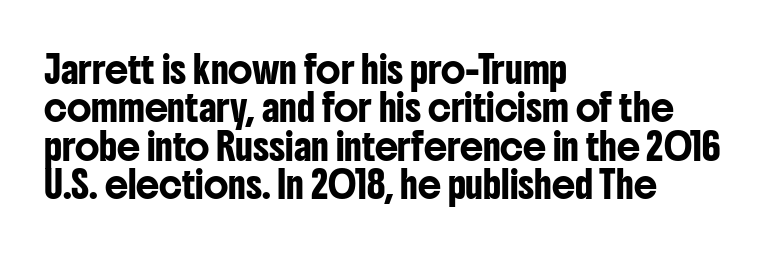
These lines keep a tight, regular rhythm from letter to letter. A student would call this left alignment; a typographer would say flush left, rag right. Descenders are the only things crossing below the line. Evenly set lines give the paragraph a standard silhouette. Ordinary non-slanted type is in use.
